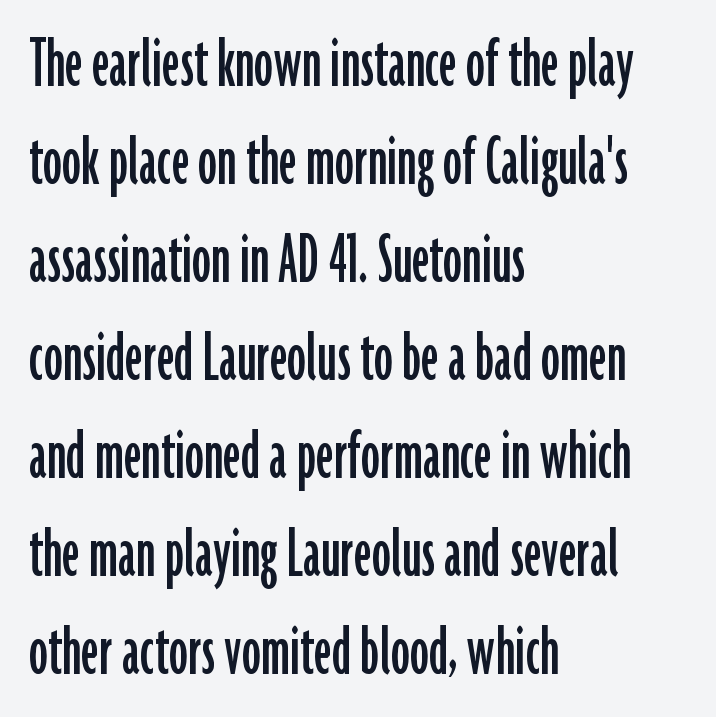
The characters display no serif detailing; their extremities are plain. Character widths vary here, with narrow letters taking less room than wide ones. The glyphs are unaccompanied by any horizontal stroke below them. Compared with typical paragraphs, the rows here are spaced about the same.
